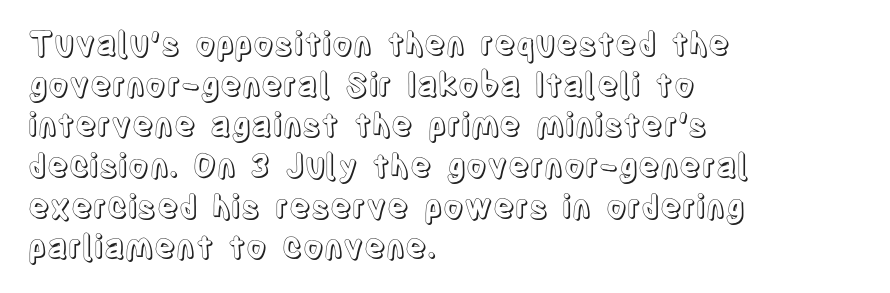
Q: Is the text italic (slanted)? A: No, it is upright.
Q: Is the text underlined? A: No.
Q: How is the paragraph aligned? A: Left-aligned.
Q: Is the spacing between letters normal or unusually wide? A: Normal.
Q: Is the spacing between lines tight, normal or loose? A: Normal.
Q: Width (condensed, normal, or wide)? A: Condensed.
Q: x-height? A: Large.
Q: Monospaced? A: No.
